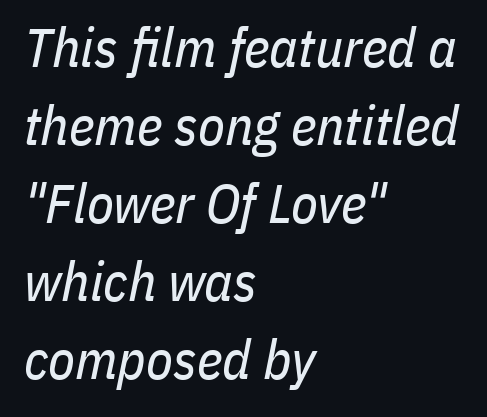
Heaviness? Minimal to ordinary, like unemphasized prose. Character widths vary here, with narrow letters taking less room than wide ones. The gap between lines stays unmarked. Typeset ragged right — the left edge is the straight one. Is there much room between lines? A standard amount, neither cramped nor airy.
